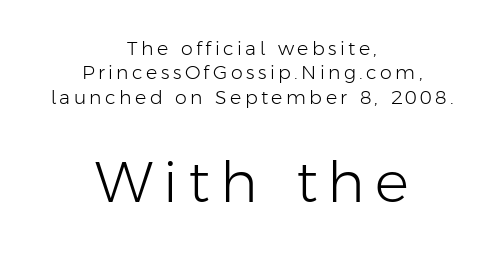
{"serif": "no", "italic": "no", "bold": "no", "weight": "light", "width": "normal", "stroke_contrast": "low", "x_height": "medium", "monospaced": "no", "underline": "no", "align": "center", "line_spacing": "normal", "line_spacing_ratio": 1.28, "larger_block": "second", "size_ratio": 3.0, "glyph_px": 57}
